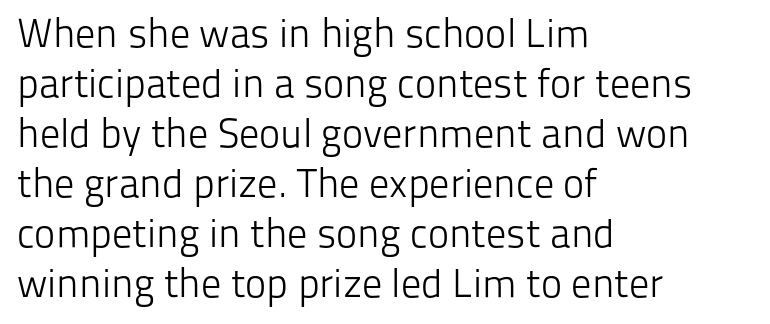
The image shows 40 px light sans-serif type, upright; set left-aligned, normal line spacing (1.25x), normal letter spacing, not underlined; low stroke contrast and a medium x-height.
